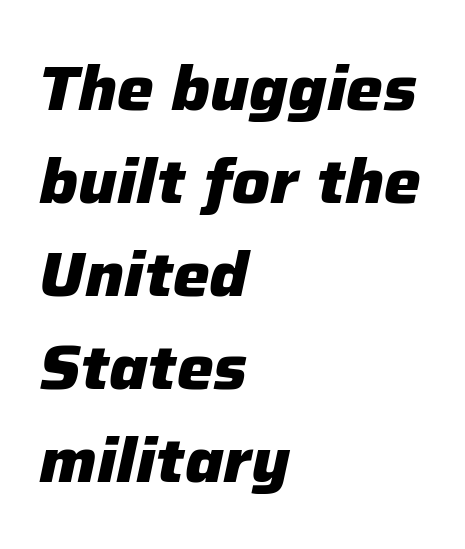
{"italic": "yes", "lean": "right", "slant_degrees": 12, "bold": "yes", "weight": "heavy", "width": "normal", "stroke_contrast": "low", "x_height": "medium", "monospaced": "no", "underline": "no", "align": "left", "line_spacing": "normal", "line_spacing_ratio": 1.5, "letter_spacing": "normal", "letter_spacing_em": 0.0, "glyph_px": 62}
